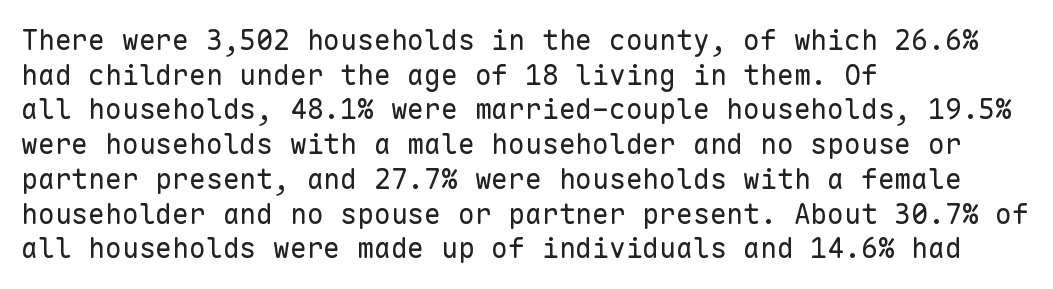
It's the straight-up-and-down kind of type. The lines in this sample share a left origin and differ only in where they stop. The characters display no serif detailing; their extremities are plain. The baseline area is clear.
